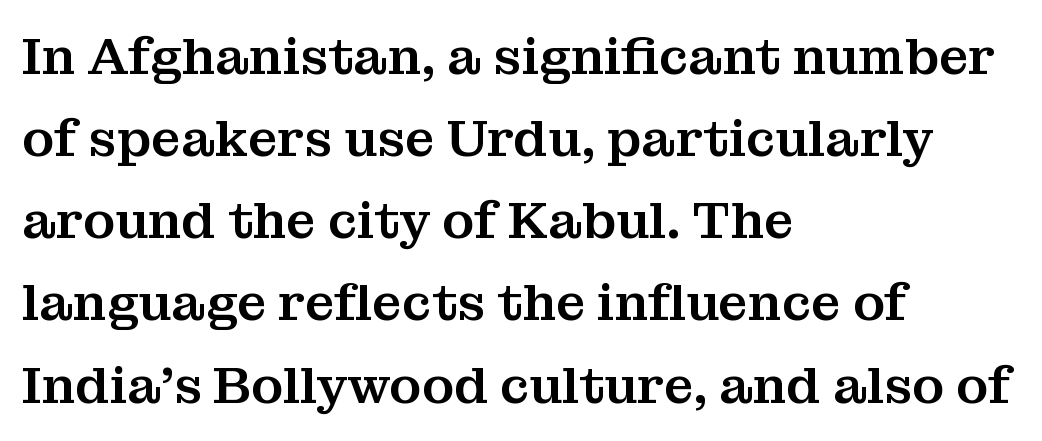
The image shows 52 px serif type, upright; set left-aligned, normal line spacing (1.58x), normal letter spacing, not underlined; medium stroke contrast and a medium x-height.
